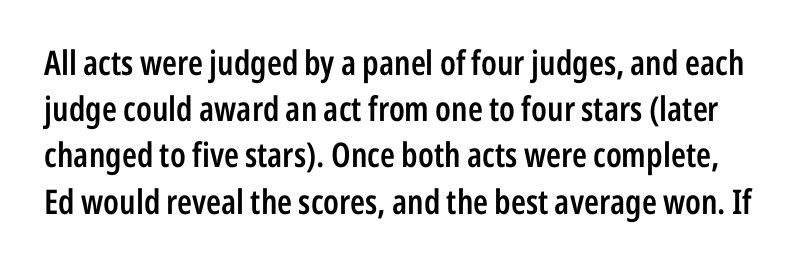
Q: Is the text bold? A: Semi-bold.
Q: Is the text italic (slanted)? A: No, it is upright.
Q: Is the typeface a serif or a sans-serif typeface? A: Sans-serif.
Q: Is the text underlined? A: No.
Q: Is the spacing between letters normal or unusually wide? A: Normal.
Q: Is the spacing between lines tight, normal or loose? A: Normal.
Q: Width (condensed, normal, or wide)? A: Condensed.
Q: Stroke contrast? A: Low.
Q: x-height? A: Medium.
Q: Monospaced? A: No.
